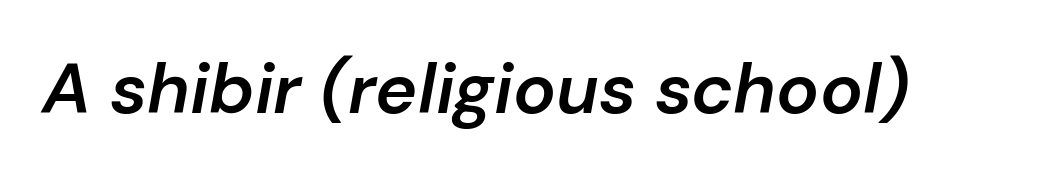
The face used here is a semibold: visibly heavier than regular, lighter than bold. Tracking value appears to be zero — textbook default spacing. Looking at the ascenders, they clearly lean. Spacing verdict: proportional, widths tailored to each character.
